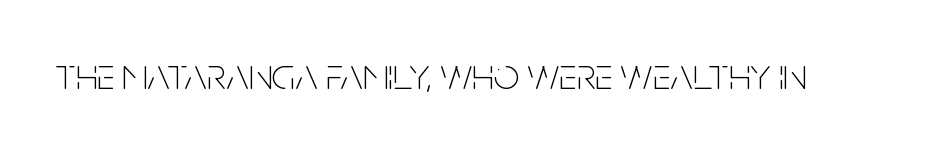
{"serif": "no", "italic": "no", "bold": "no", "weight": "thin", "width": "condensed", "stroke_contrast": "low", "x_height": "large", "monospaced": "no", "underline": "no", "letter_spacing": "normal", "letter_spacing_em": 0.0, "glyph_px": 45}
